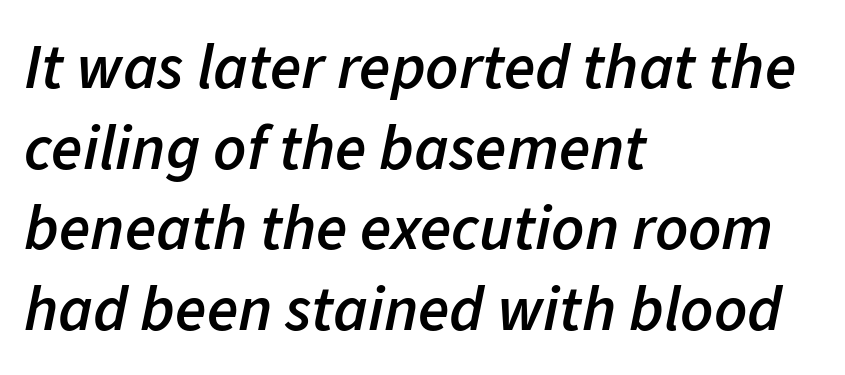
Bold? Not quite — semibold, heavier than regular but stopping short. Does the leading feel generous? No, just average. Underline: absent. How are the letters spaced? Ordinarily, with no added tracking.
